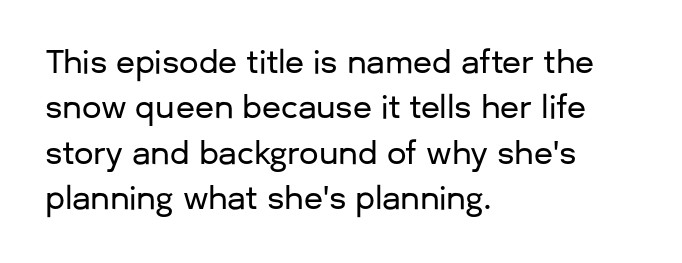
Classification — sans serif. In CSS terms this would be text-align: left. Nothing unusual about the tracking: characters are spaced as the font intends. Summary of vertical rhythm: regular, with standard interline spacing. The specimen omits any rule beneath the text block's lines. These lines were composed using upright roman letters.
